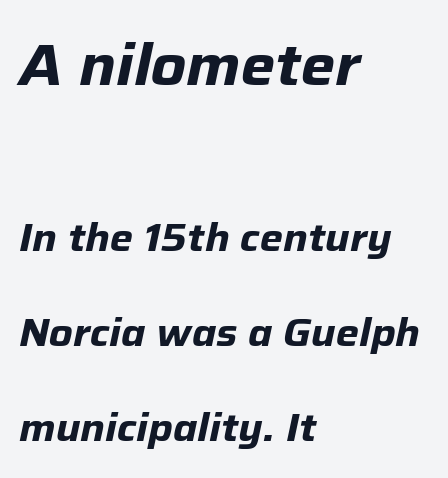
The image shows 58 px bold type, italic (leaning right); set left-aligned, loose line spacing (2.43x), normal letter spacing, not underlined; the first (top) block is 1.49x larger; low stroke contrast and a medium x-height.
